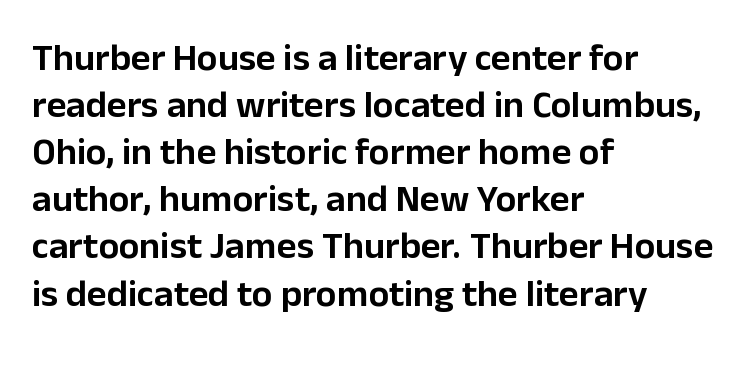
The image shows 38 px sans-serif type, upright; set left-aligned, line spacing 1.24x, normal letter spacing, not underlined; low stroke contrast and a medium x-height.
